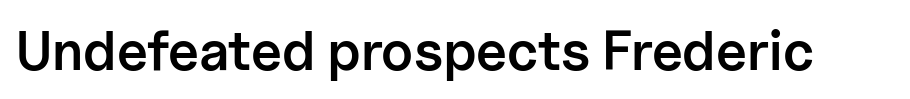
The image shows 55 px semibold sans-serif type, upright; set normal letter spacing, not underlined; low stroke contrast and a medium x-height.
